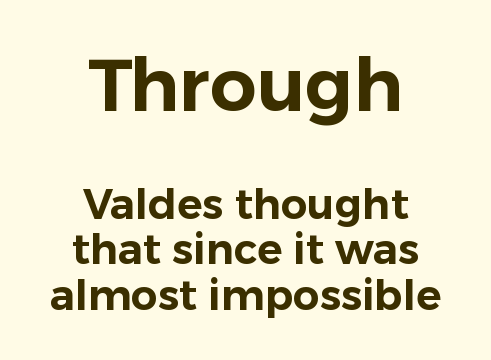
The image shows 74 px sans-serif type, upright; set centered, tight line spacing (1.08x), normal letter spacing, not underlined; the first (top) block is 1.76x larger; low stroke contrast and a medium x-height.
